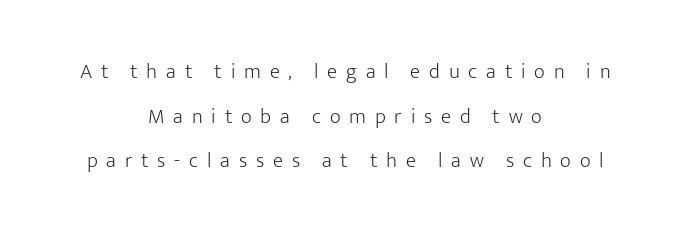
The image shows 21 px text type, upright; set centered, loose line spacing (2.12x), unusually wide letter spacing (+0.42 em), not underlined.
